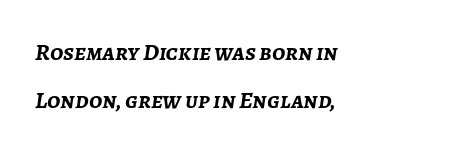
The image shows 24 px bold type, italic (leaning right); set left-aligned, loose line spacing (2.02x), normal letter spacing, not underlined.
